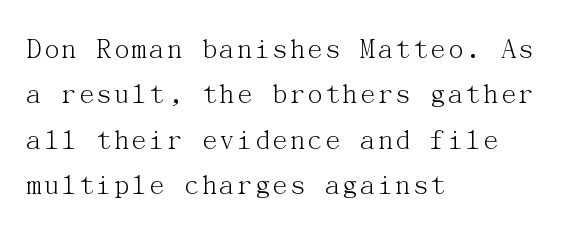
The words here are not underlined. Typographically, this falls in the serif category. A typesetter would call this zero additional tracking. Vertically, the passage feels balanced, rows spaced as you'd expect. It's the straight-up-and-down kind of type.
